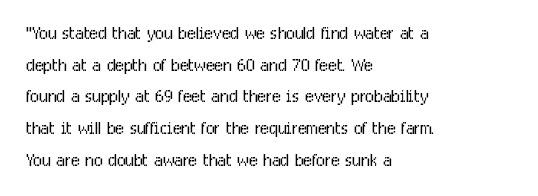
Q: Is the text bold? A: No.
Q: Is the text italic (slanted)? A: No, it is upright.
Q: Is the text underlined? A: No.
Q: How is the paragraph aligned? A: Left-aligned.
Q: Is the spacing between letters normal or unusually wide? A: Normal.
Q: Is the spacing between lines tight, normal or loose? A: Normal.
